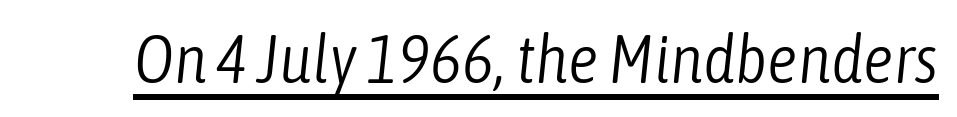
Stem width sits at or under what a default text font uses. How are the letters spaced? Ordinarily, with no added tracking. Rendered with sloped, italic letterforms. The face used here is proportionally spaced, like ordinary book or web type. Looks like someone drew a line under every word here.
